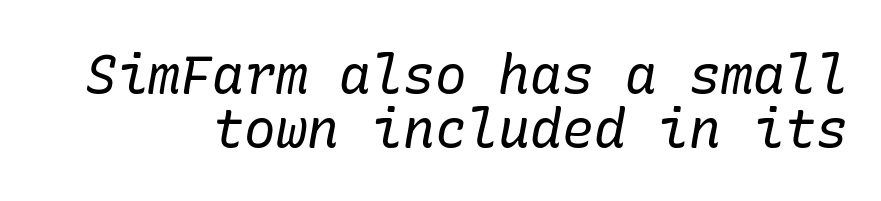
Q: Is the text bold? A: No.
Q: Is the text italic (slanted)? A: Yes, it leans right by about 10 degrees.
Q: Is the typeface a serif or a sans-serif typeface? A: Sans-serif.
Q: Is the text underlined? A: No.
Q: Is the spacing between letters normal or unusually wide? A: Normal.
Q: Is the spacing between lines tight, normal or loose? A: Tight.
Q: Width (condensed, normal, or wide)? A: Normal.
Q: Stroke contrast? A: Low.
Q: x-height? A: Medium.
